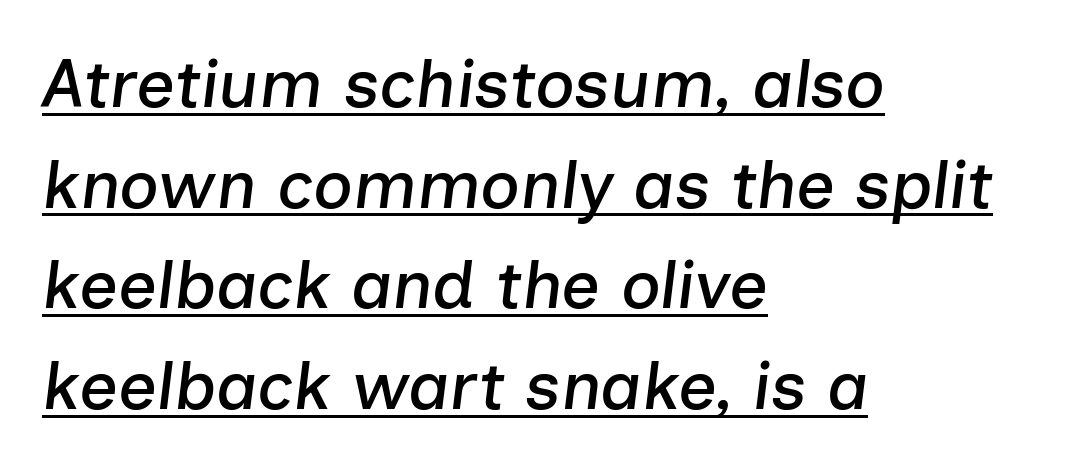
{"italic": "yes", "lean": "right", "slant_degrees": 7, "width": "normal", "stroke_contrast": "low", "x_height": "medium", "monospaced": "no", "underline": "yes", "align": "left", "line_spacing": "normal", "line_spacing_ratio": 1.48, "letter_spacing": "normal", "letter_spacing_em": 0.0, "glyph_px": 68}
